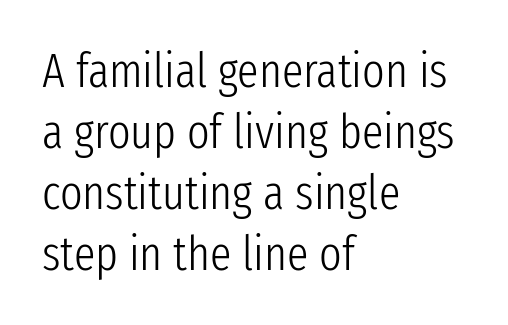
Letterform terminals end flat and unadorned throughout the passage. Looks like regular typesetting: each glyph gets only the width it needs. Weight: in the light-to-regular range. Baseline-to-baseline distance is the conventional proportion of letter height. Ascenders rise straight up at ninety degrees. Typeset ragged right — the left edge is the straight one.
